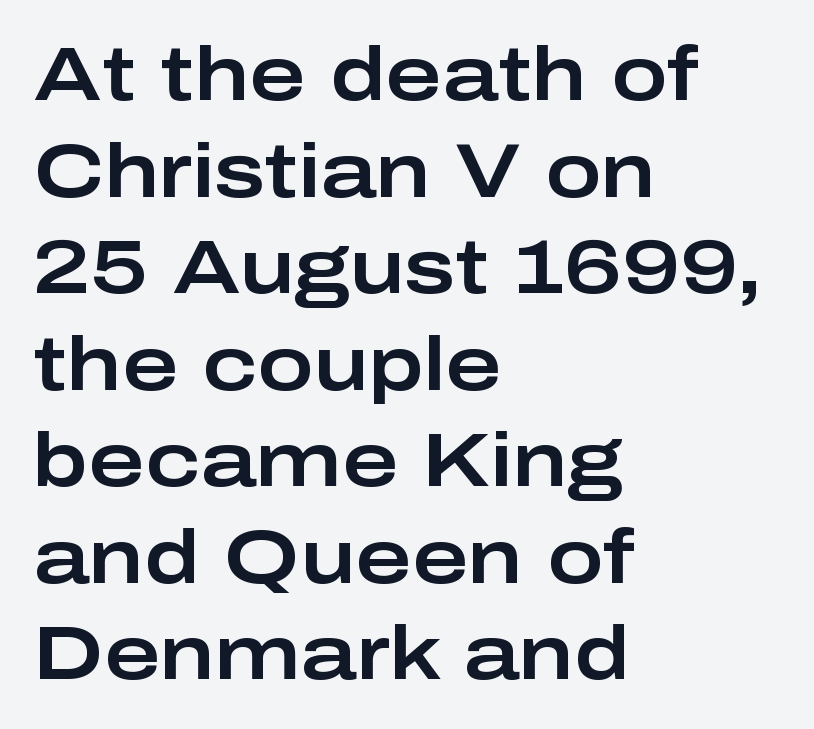
The image shows 76 px wide sans-serif type, upright; set left-aligned, normal line spacing (1.27x), normal letter spacing, not underlined; low stroke contrast and a medium x-height.
